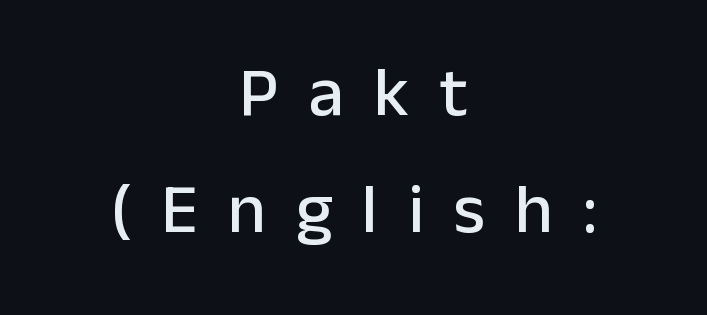
Q: Is the text italic (slanted)? A: No, it is upright.
Q: Is the typeface a serif or a sans-serif typeface? A: Sans-serif.
Q: Is the text underlined? A: No.
Q: How is the paragraph aligned? A: Centered.
Q: Is the spacing between letters normal or unusually wide? A: Unusually wide.
Q: Is the spacing between lines tight, normal or loose? A: Normal.
Q: Width (condensed, normal, or wide)? A: Normal.
Q: Stroke contrast? A: Low.
Q: x-height? A: Medium.
Q: Monospaced? A: No.
